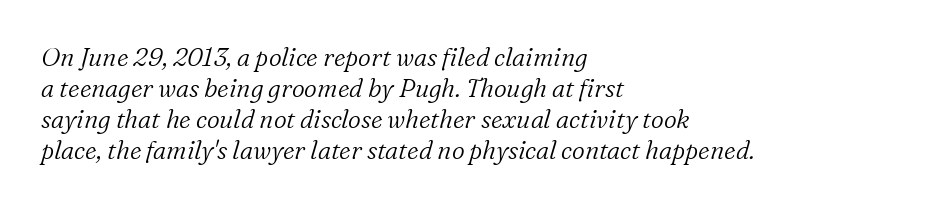
The image shows 25 px text type, italic (leaning right); set left-aligned, line spacing 1.24x, normal letter spacing, not underlined.
